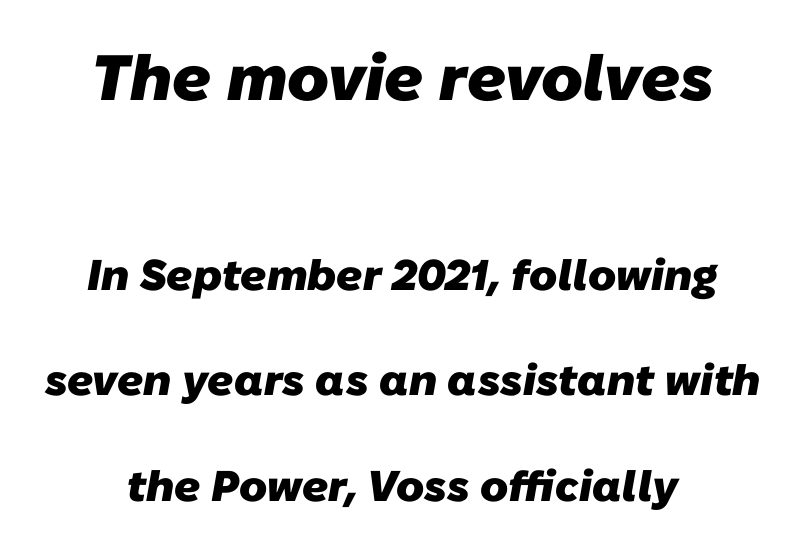
The image shows 64 px heavy sans-serif type; set centered, loose line spacing (2.46x), normal letter spacing, not underlined; the first (top) block is 1.49x larger; low stroke contrast and a medium x-height.
